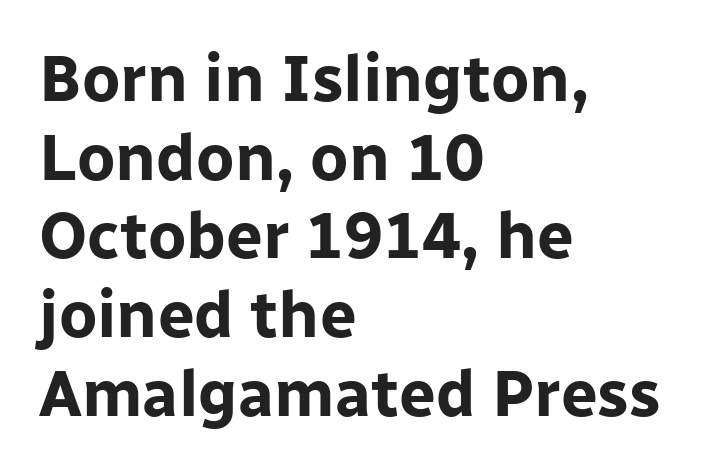
{"serif": "no", "italic": "no", "bold": "yes", "weight": "bold", "width": "normal", "stroke_contrast": "low", "x_height": "medium", "monospaced": "no", "underline": "no", "align": "left", "line_spacing_ratio": 1.21, "letter_spacing": "normal", "letter_spacing_em": 0.0, "glyph_px": 65}
